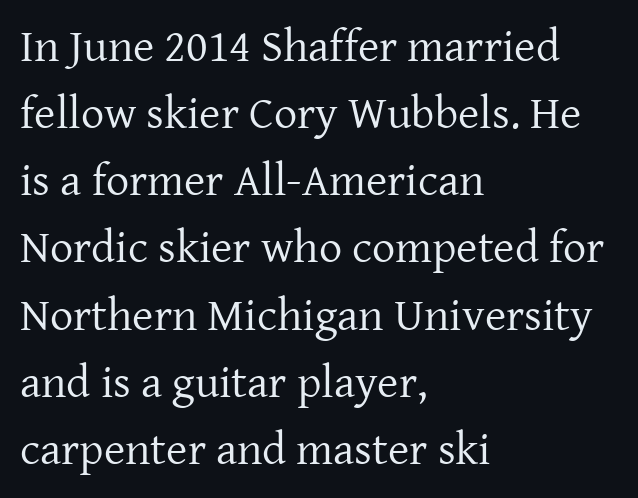
Summary of vertical rhythm: regular, with standard interline spacing. These lines are set flush left with a ragged right edge. You could not count columns in this text — the font is proportionally spaced. On a weight scale, this lands at 450 or below. Honestly, there is no underline to notice here at all. Nobody touched the tracking dial on this one.
